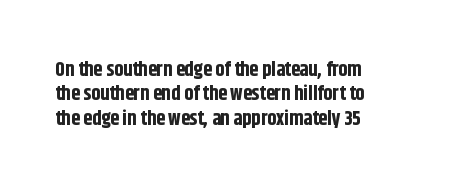
Q: Is the text bold? A: Yes.
Q: Is the text italic (slanted)? A: No, it is upright.
Q: Is the text underlined? A: No.
Q: How is the paragraph aligned? A: Left-aligned.
Q: Is the spacing between letters normal or unusually wide? A: Normal.
